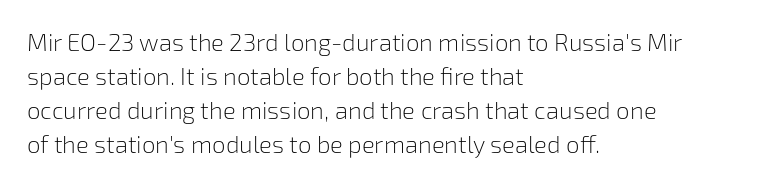
{"italic": "no", "bold": "no", "underline": "no", "align": "left", "line_spacing": "normal", "line_spacing_ratio": 1.41, "letter_spacing": "normal", "letter_spacing_em": 0.0, "glyph_px": 24}
